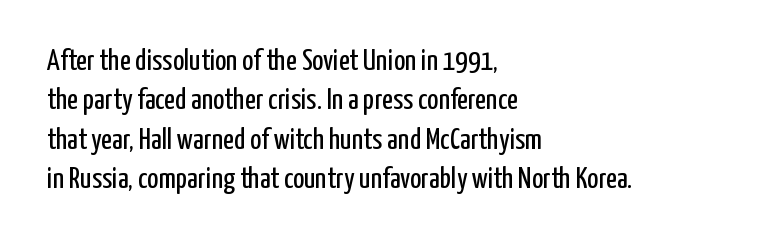
Q: Is the text bold? A: No.
Q: Is the text italic (slanted)? A: No, it is upright.
Q: Is the typeface a serif or a sans-serif typeface? A: Sans-serif.
Q: Is the text underlined? A: No.
Q: How is the paragraph aligned? A: Left-aligned.
Q: Is the spacing between letters normal or unusually wide? A: Normal.
Q: Is the spacing between lines tight, normal or loose? A: Normal.
Q: Width (condensed, normal, or wide)? A: Condensed.
Q: Stroke contrast? A: Low.
Q: x-height? A: Medium.
Q: Monospaced? A: No.
